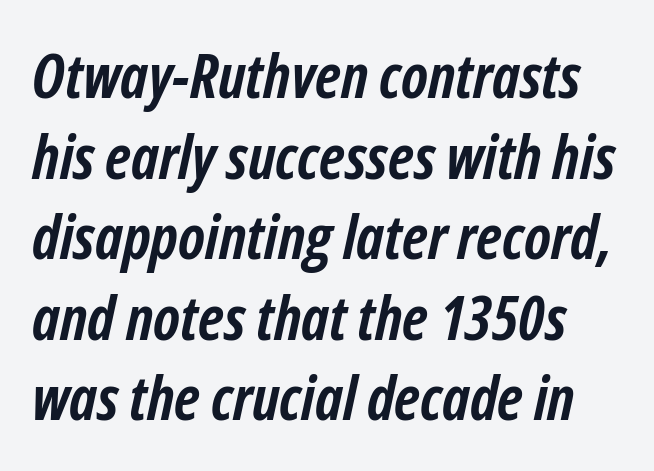
Q: Is the text bold? A: Yes.
Q: Is the text italic (slanted)? A: Yes, it leans right by about 12 degrees.
Q: Is the text underlined? A: No.
Q: Is the spacing between letters normal or unusually wide? A: Normal.
Q: Is the spacing between lines tight, normal or loose? A: Normal.
Q: Width (condensed, normal, or wide)? A: Condensed.
Q: Stroke contrast? A: Low.
Q: x-height? A: Medium.
Q: Monospaced? A: No.
